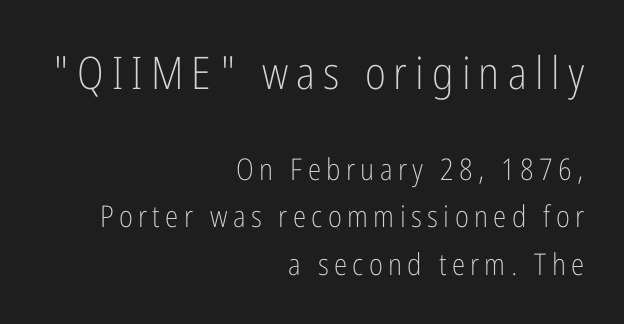
The image shows 45 px light, condensed sans-serif type, upright; set right-aligned, normal line spacing (1.58x), not underlined; the first (top) block is 1.5x larger; low stroke contrast and a medium x-height.
